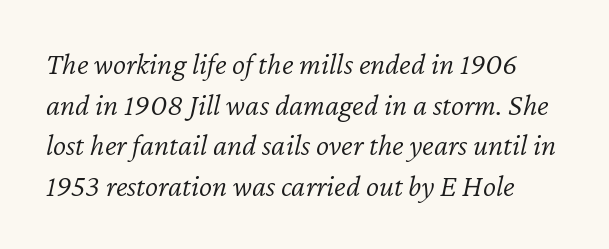
{"italic": "yes", "lean": "right", "slant_degrees": 12, "bold": "no", "weight": "light", "width": "normal", "stroke_contrast": "low", "x_height": "medium", "monospaced": "no", "underline": "no", "line_spacing": "normal", "line_spacing_ratio": 1.31, "letter_spacing": "normal", "letter_spacing_em": 0.0, "glyph_px": 31}
